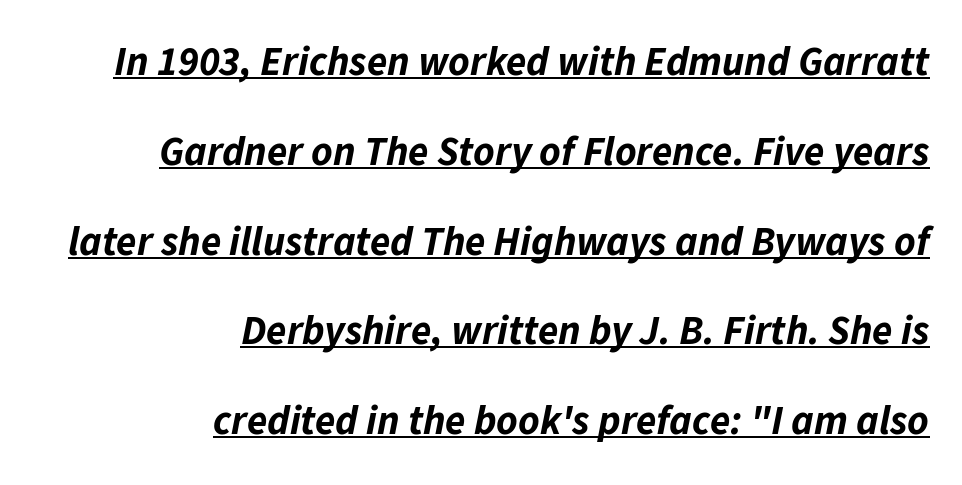
These lines stand farther apart than default settings would place them. These lines stack with their right ends in a neat column. There is no visible air inserted between adjacent glyphs. Do the characters align in a grid? No, the font is proportional. Summary of weight: heavy, a full bold.
